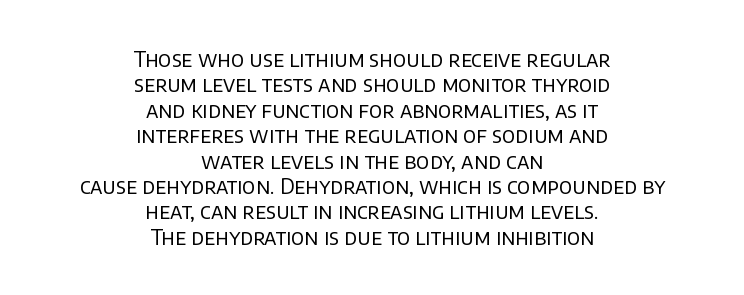
Q: Is the text bold? A: No.
Q: Is the text italic (slanted)? A: No, it is upright.
Q: Is the text underlined? A: No.
Q: How is the paragraph aligned? A: Centered.
Q: Is the spacing between letters normal or unusually wide? A: Normal.
